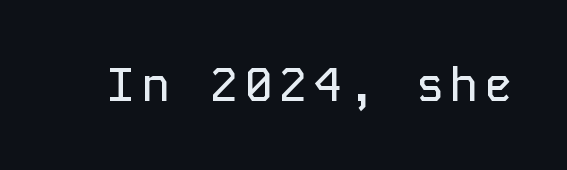
{"serif": "no", "italic": "no", "width": "normal", "stroke_contrast": "low", "x_height": "medium", "monospaced": "yes", "underline": "no", "glyph_px": 47}
